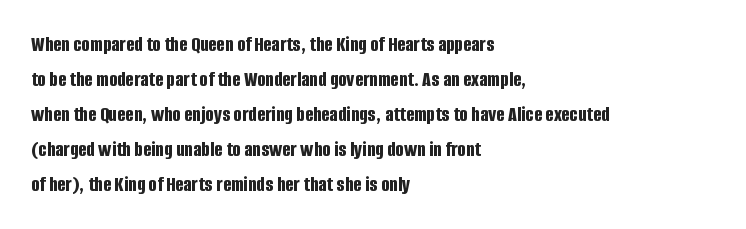
{"italic": "no", "bold": "yes", "underline": "no", "align": "left", "line_spacing": "normal", "line_spacing_ratio": 1.59, "letter_spacing": "normal", "letter_spacing_em": 0.0, "glyph_px": 22}
